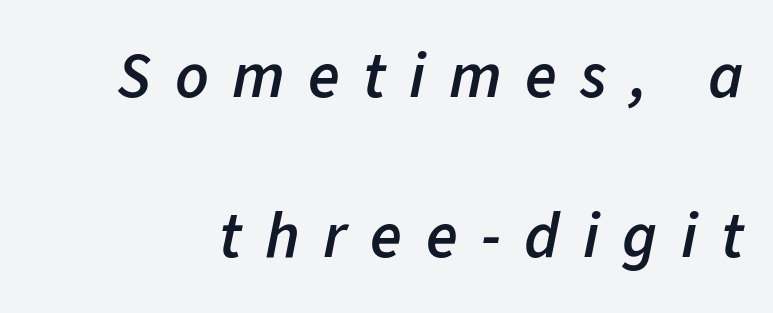
Q: Is the text bold? A: Semi-bold.
Q: Is the text italic (slanted)? A: Yes, it leans right by about 11 degrees.
Q: Is the text underlined? A: No.
Q: Is the spacing between letters normal or unusually wide? A: Unusually wide.
Q: Is the spacing between lines tight, normal or loose? A: Loose.
Q: Width (condensed, normal, or wide)? A: Normal.
Q: Stroke contrast? A: Low.
Q: x-height? A: Medium.
Q: Monospaced? A: No.
